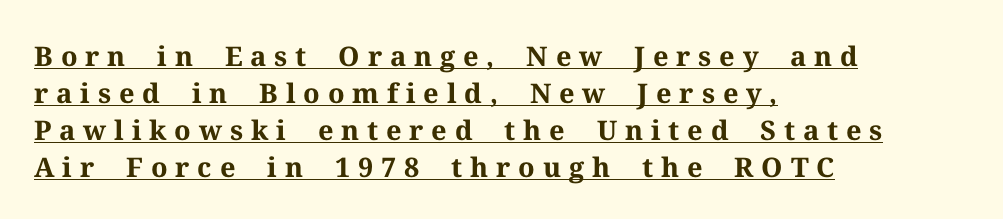
The rendering uses a moderate line-height, typical for paragraphs. Is the block centered? No — it sits flush against the left margin. Glyph-to-glyph distance is far greater than everyday printed text. Heft: maximum for text — a bold.
